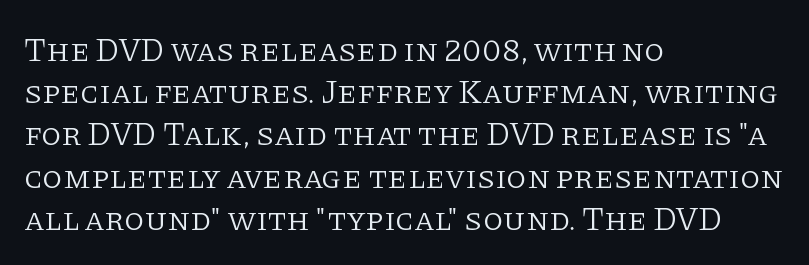
Q: Is the text bold? A: No.
Q: Is the text italic (slanted)? A: No, it is upright.
Q: Is the typeface a serif or a sans-serif typeface? A: Serif.
Q: Is the text underlined? A: No.
Q: How is the paragraph aligned? A: Left-aligned.
Q: Is the spacing between letters normal or unusually wide? A: Normal.
Q: Is the spacing between lines tight, normal or loose? A: Normal.
Q: Width (condensed, normal, or wide)? A: Normal.
Q: Stroke contrast? A: Low.
Q: x-height? A: Large.
Q: Monospaced? A: No.
